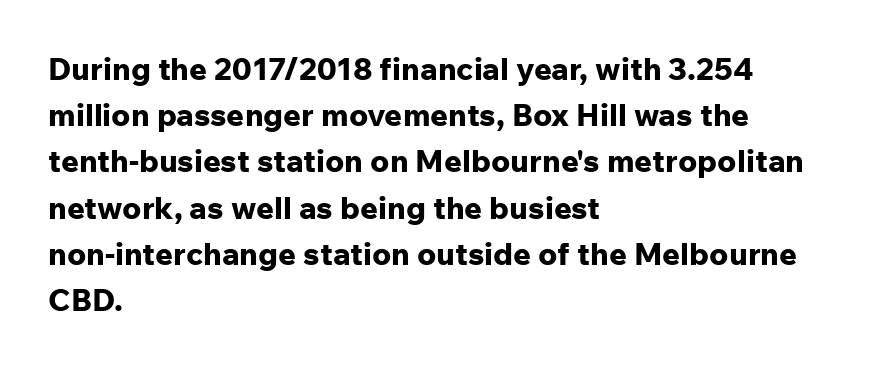
{"serif": "no", "italic": "no", "bold": "yes", "weight": "bold", "width": "normal", "stroke_contrast": "low", "x_height": "medium", "monospaced": "no", "underline": "no", "align": "left", "line_spacing": "normal", "line_spacing_ratio": 1.49, "letter_spacing": "normal", "letter_spacing_em": 0.0, "glyph_px": 31}
